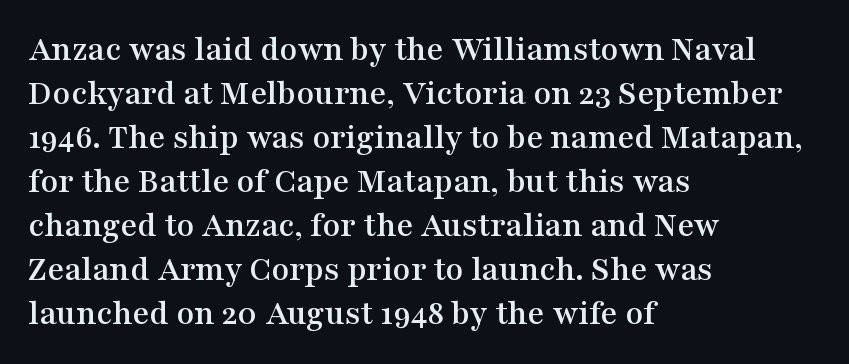
Unlike italic type, these characters show no tilt at all. The designer went with a serif here, giving each stem small feet. Visually the block forms a straight wall on the left and a jagged coastline on the right. Compared with typical body copy, the letter spacing here is the same. Character widths vary here, with narrow letters taking less room than wide ones. Rule under the text: the space is simply empty.
